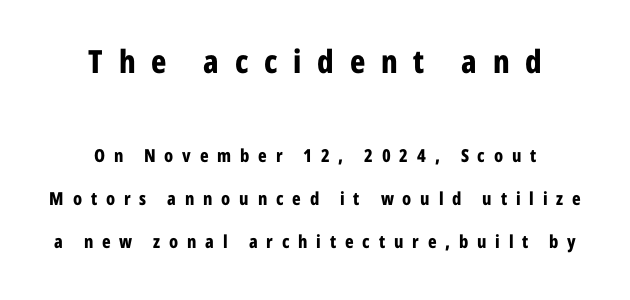
The typography opts for an upright posture over an oblique one. The space beneath each line is pristine and unruled. This rendering widens character spacing well past its baseline value. Nothing sits at the stroke ends, so this counts as sans-serif. These lines are rendered in a variable-pitch font.
